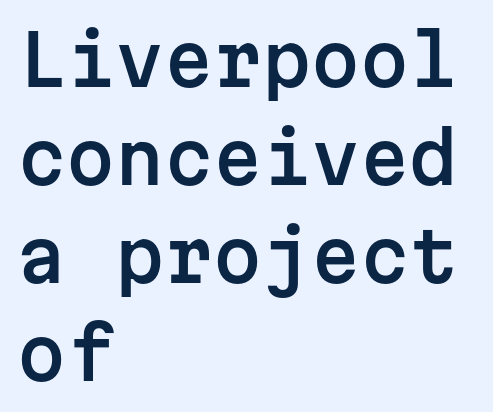
Q: Is the text italic (slanted)? A: No, it is upright.
Q: Is the typeface a serif or a sans-serif typeface? A: Sans-serif.
Q: Is the text underlined? A: No.
Q: How is the paragraph aligned? A: Left-aligned.
Q: Is the spacing between letters normal or unusually wide? A: Normal.
Q: Is the spacing between lines tight, normal or loose? A: Normal.
Q: Width (condensed, normal, or wide)? A: Normal.
Q: Stroke contrast? A: Low.
Q: x-height? A: Medium.
Q: Monospaced? A: Yes.
